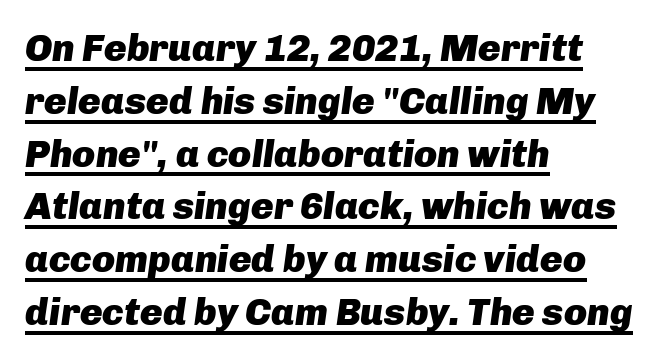
This rendering uses left alignment, leaving the right contour irregular. Characters follow at the spacing the type designer built in. Set as a true bold cut, around the 700 mark. Emphasis is given by a line drawn under the lettering. The lines sit at an ordinary, default distance from one another. Proportional: the letters do not fall into vertical columns.
